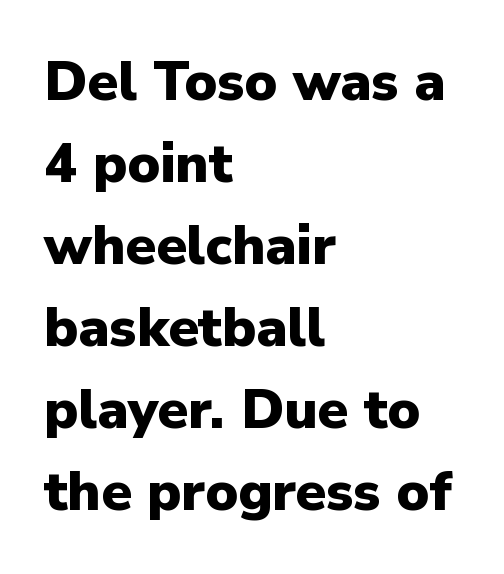
Q: Is the text bold? A: Yes.
Q: Is the text italic (slanted)? A: No, it is upright.
Q: Is the typeface a serif or a sans-serif typeface? A: Sans-serif.
Q: Is the text underlined? A: No.
Q: How is the paragraph aligned? A: Left-aligned.
Q: Is the spacing between letters normal or unusually wide? A: Normal.
Q: Is the spacing between lines tight, normal or loose? A: Normal.
Q: Width (condensed, normal, or wide)? A: Normal.
Q: Stroke contrast? A: Low.
Q: x-height? A: Medium.
Q: Monospaced? A: No.
